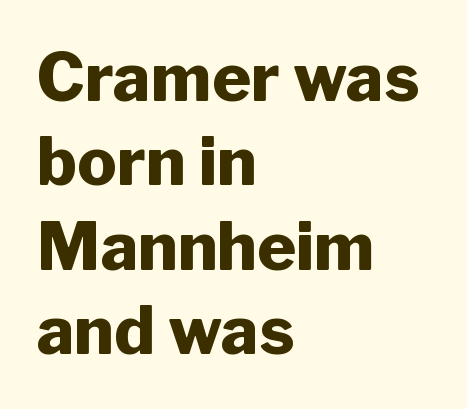
Q: Is the text bold? A: Yes.
Q: Is the text italic (slanted)? A: No, it is upright.
Q: Is the typeface a serif or a sans-serif typeface? A: Sans-serif.
Q: Is the text underlined? A: No.
Q: How is the paragraph aligned? A: Left-aligned.
Q: Is the spacing between letters normal or unusually wide? A: Normal.
Q: Is the spacing between lines tight, normal or loose? A: Normal.
Q: Width (condensed, normal, or wide)? A: Normal.
Q: Stroke contrast? A: Low.
Q: x-height? A: Medium.
Q: Monospaced? A: No.
